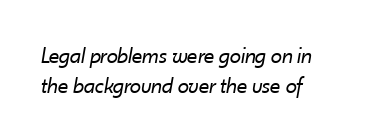
Q: Is the text bold? A: No.
Q: Is the text italic (slanted)? A: Yes, it leans right by about 10 degrees.
Q: Is the text underlined? A: No.
Q: Is the spacing between letters normal or unusually wide? A: Normal.
Q: Is the spacing between lines tight, normal or loose? A: Normal.
